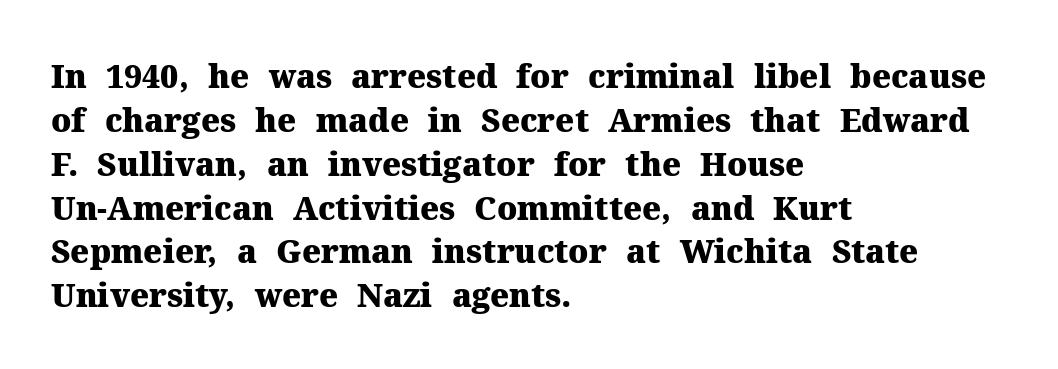
Q: Is the text bold? A: Yes.
Q: Is the text italic (slanted)? A: No, it is upright.
Q: Is the typeface a serif or a sans-serif typeface? A: Serif.
Q: Is the text underlined? A: No.
Q: How is the paragraph aligned? A: Left-aligned.
Q: Is the spacing between letters normal or unusually wide? A: Normal.
Q: Is the spacing between lines tight, normal or loose? A: Normal.
Q: Width (condensed, normal, or wide)? A: Normal.
Q: Stroke contrast? A: Medium.
Q: x-height? A: Medium.
Q: Monospaced? A: No.
